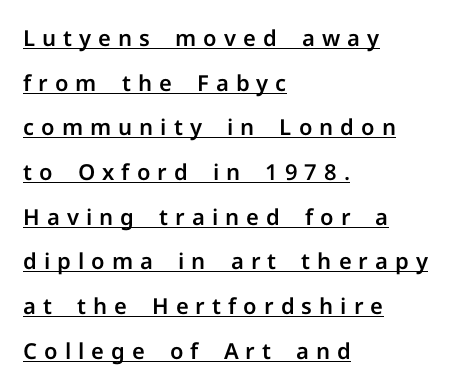
{"italic": "no", "underline": "yes", "align": "left", "line_spacing": "loose", "line_spacing_ratio": 2.03, "letter_spacing": "wide", "letter_spacing_em": 0.32, "glyph_px": 22}
